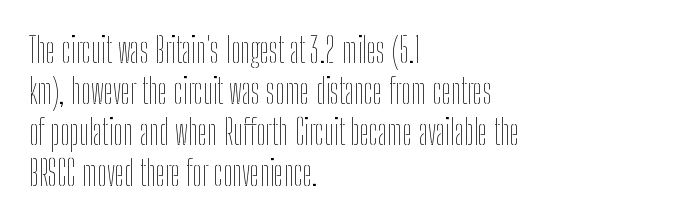
Q: Is the text bold? A: No.
Q: Is the text italic (slanted)? A: No, it is upright.
Q: Is the text underlined? A: No.
Q: How is the paragraph aligned? A: Left-aligned.
Q: Is the spacing between letters normal or unusually wide? A: Normal.
Q: Width (condensed, normal, or wide)? A: Condensed.
Q: Stroke contrast? A: Low.
Q: x-height? A: Medium.
Q: Monospaced? A: No.
